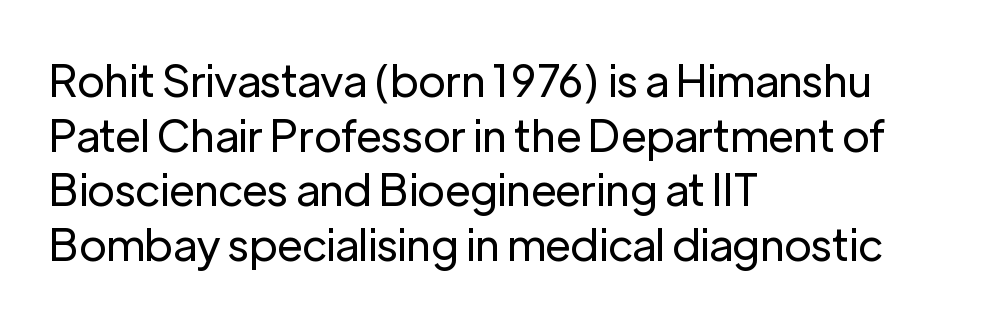
{"serif": "no", "italic": "no", "bold": "no", "weight": "regular", "width": "normal", "stroke_contrast": "low", "x_height": "medium", "monospaced": "no", "underline": "no", "align": "left", "line_spacing_ratio": 1.24, "letter_spacing": "normal", "letter_spacing_em": 0.0, "glyph_px": 44}
